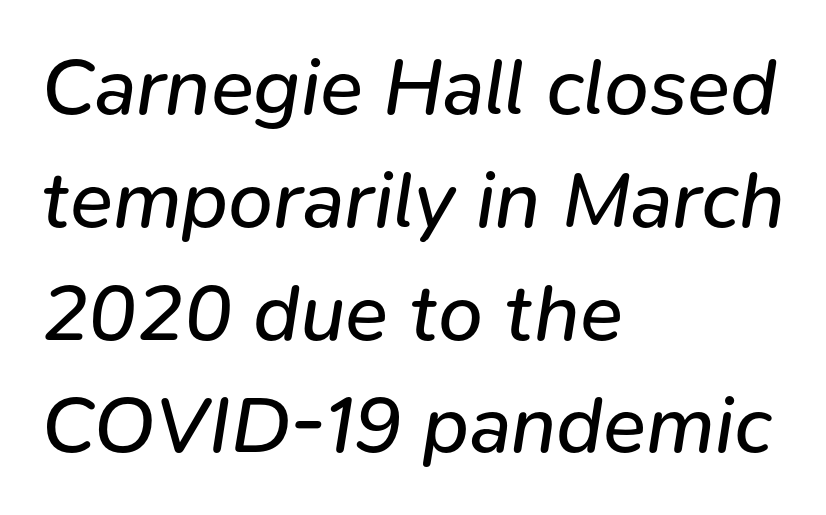
{"italic": "yes", "lean": "right", "slant_degrees": 9, "bold": "no", "weight": "regular", "width": "normal", "stroke_contrast": "low", "x_height": "medium", "monospaced": "no", "underline": "no", "align": "left", "line_spacing": "normal", "line_spacing_ratio": 1.41, "letter_spacing": "normal", "letter_spacing_em": 0.0, "glyph_px": 80}
